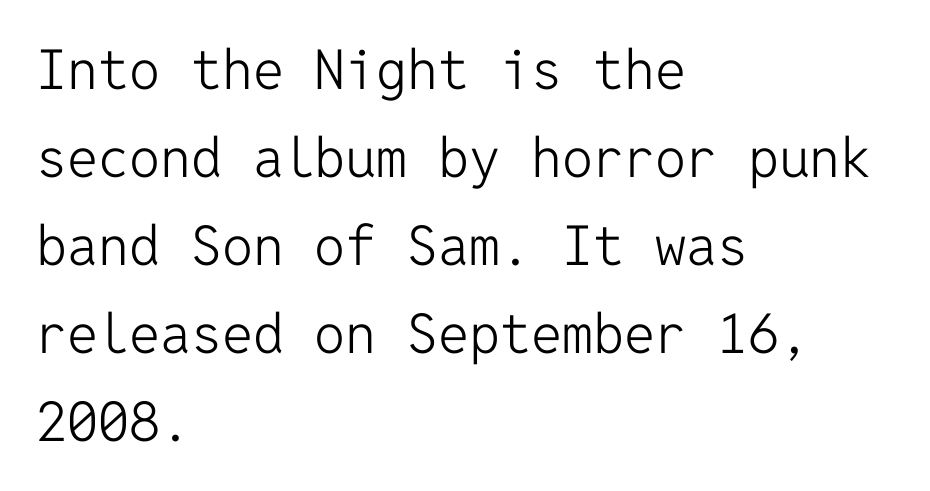
The image shows 55 px light sans-serif type, upright, monospaced; set left-aligned, normal line spacing (1.6x), normal letter spacing, not underlined; low stroke contrast and a medium x-height.
